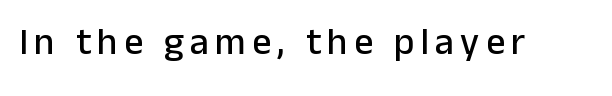
Q: Is the text italic (slanted)? A: No, it is upright.
Q: Is the typeface a serif or a sans-serif typeface? A: Sans-serif.
Q: Is the text underlined? A: No.
Q: Width (condensed, normal, or wide)? A: Normal.
Q: Stroke contrast? A: Low.
Q: x-height? A: Medium.
Q: Monospaced? A: No.
